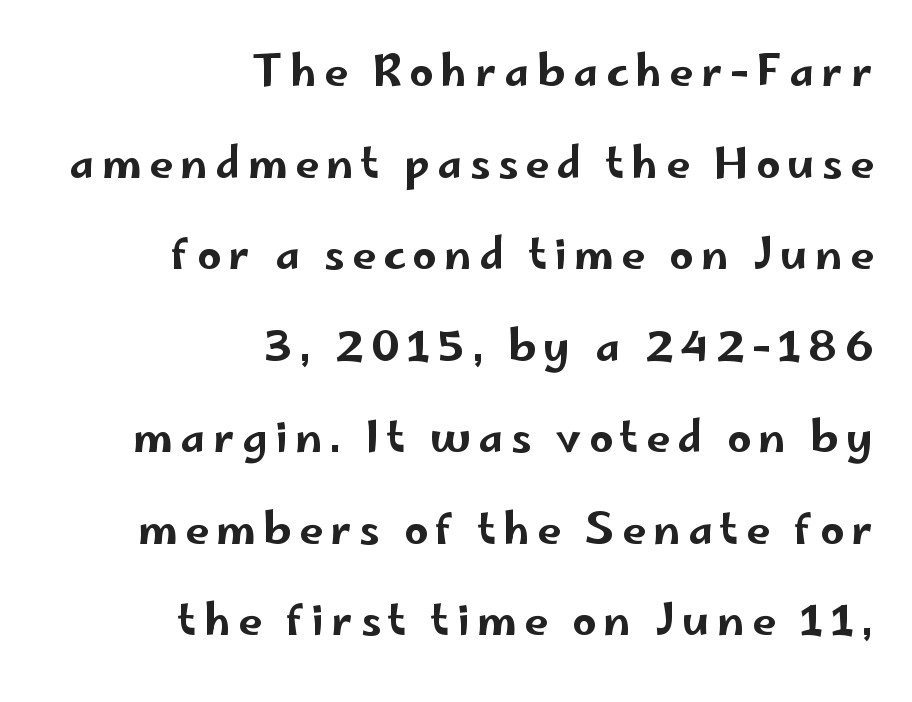
Looks like regular typesetting: each glyph gets only the width it needs. Underline: absent. Successive baselines arrive slowly, with a big drop between each. This sample is right-justified, so line beginnings fall wherever the words allow.
